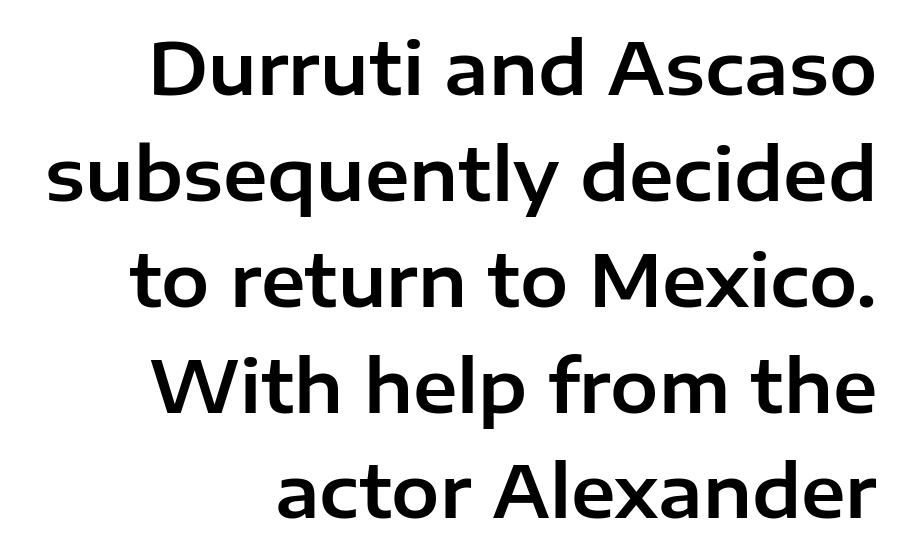
Every character sits straight up, as roman type does. Here the designer chose a conventional face with non-uniform glyph widths. Type style note: lacks serifs. Between one letter and the next there's only the usual sliver of space. All the whitespace from short lines collects on the left. What's the leading like? Ordinary, nothing unusual.
